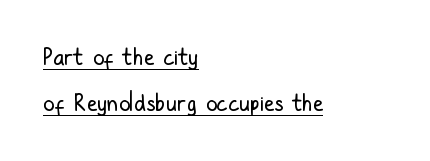
The ragged edge is on the right, which tells us the setting is flush left. Here the glyphs are tracked normally, forming tight word shapes. Think standard paragraph weight, or any step lighter than that. Posture: vertical. Decoration check: the copy is underlined.
